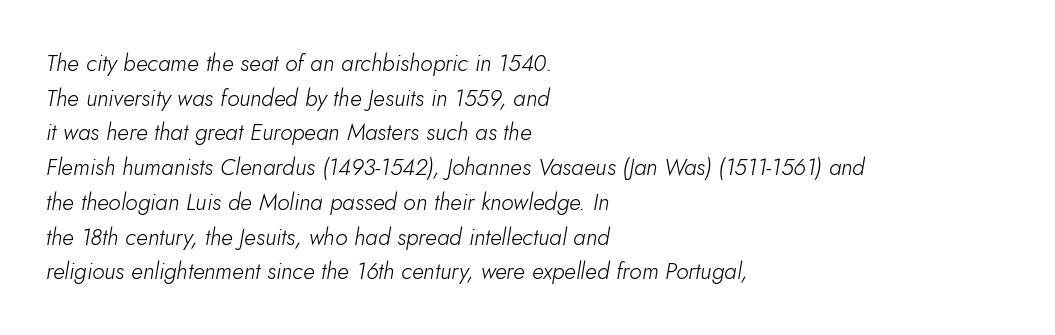
Q: Is the text bold? A: No.
Q: Is the text italic (slanted)? A: Yes, it leans right by about 5 degrees.
Q: Is the text underlined? A: No.
Q: How is the paragraph aligned? A: Left-aligned.
Q: Is the spacing between letters normal or unusually wide? A: Normal.
Q: Is the spacing between lines tight, normal or loose? A: Normal.
